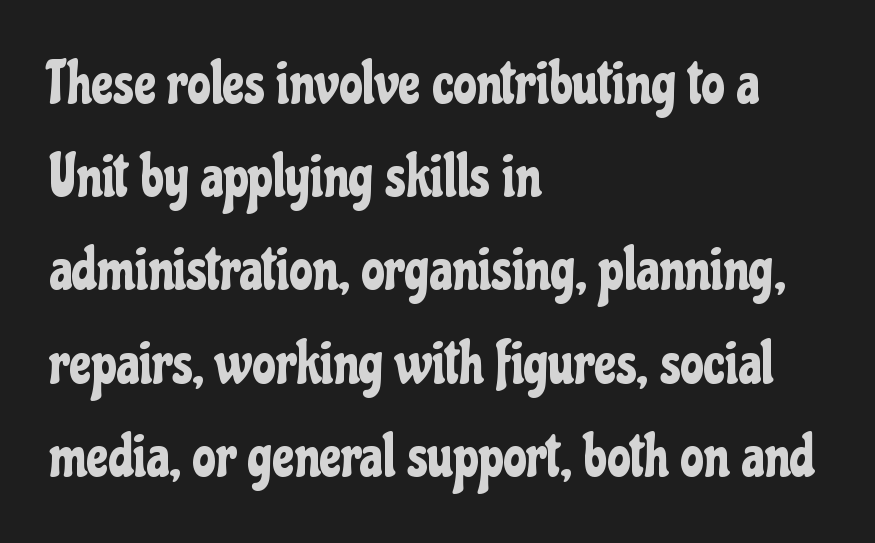
{"serif": "no", "italic": "no", "width": "condensed", "stroke_contrast": "low", "x_height": "medium", "monospaced": "no", "underline": "no", "align": "left", "line_spacing": "normal", "line_spacing_ratio": 1.58, "letter_spacing": "normal", "letter_spacing_em": 0.0, "glyph_px": 59}
